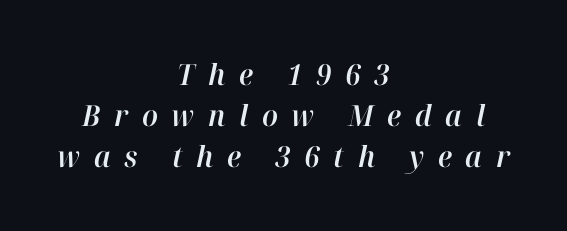
Notice how the stems are inclined rather than vertical — that's the hallmark of italics. Spacing between characters has been opened up far beyond the box default. The text block is weighted toward neither margin, spreading evenly from the middle. A normal amount of white space separates one row of letters from the next. Check the space under the baseline: it is left empty.
